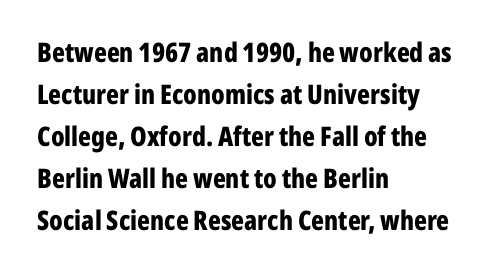
{"italic": "no", "bold": "yes", "underline": "no", "align": "left", "line_spacing": "normal", "line_spacing_ratio": 1.56, "letter_spacing": "normal", "letter_spacing_em": 0.0, "glyph_px": 27}
